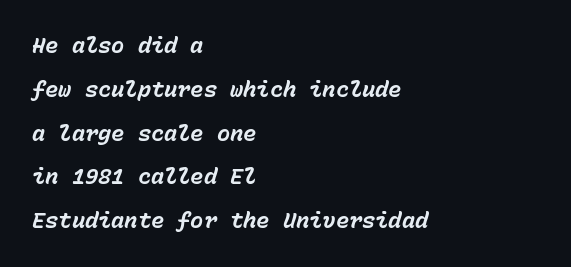
Q: Is the text bold? A: Yes.
Q: Is the text italic (slanted)? A: Yes, it leans right by about 15 degrees.
Q: Is the text underlined? A: No.
Q: How is the paragraph aligned? A: Left-aligned.
Q: Is the spacing between letters normal or unusually wide? A: Normal.
Q: Is the spacing between lines tight, normal or loose? A: Loose.
